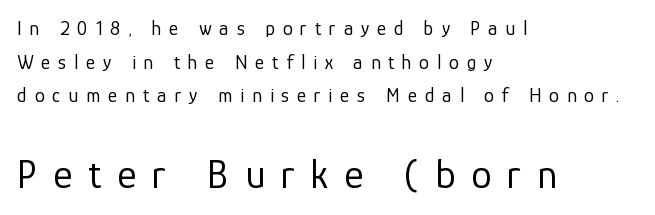
Q: Is the text bold? A: No.
Q: Is the text italic (slanted)? A: No, it is upright.
Q: Is the typeface a serif or a sans-serif typeface? A: Sans-serif.
Q: Is the text underlined? A: No.
Q: How is the paragraph aligned? A: Left-aligned.
Q: Is the spacing between letters normal or unusually wide? A: Unusually wide.
Q: Is the spacing between lines tight, normal or loose? A: Normal.
Q: Which block of text is set in a larger size, the first (top) or the second (bottom)? A: The second (bottom) one.
Q: Width (condensed, normal, or wide)? A: Normal.
Q: Stroke contrast? A: Low.
Q: x-height? A: Medium.
Q: Monospaced? A: No.
